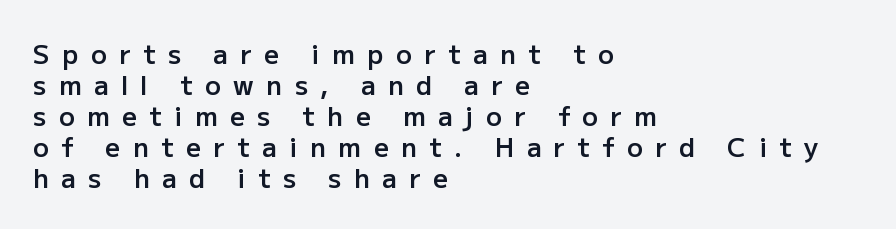
Horizontal alignment here is leftward, the default for most running prose. These lines were composed using upright roman letters. The letters are spread apart with noticeably loose tracking. Summary of weight: moderately heavy, a semibold. The string is rendered with underlining switched off.
